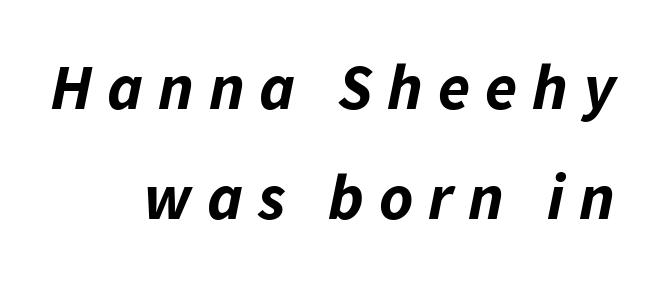
{"italic": "yes", "lean": "right", "slant_degrees": 11, "bold": "yes", "weight": "bold", "width": "normal", "stroke_contrast": "low", "x_height": "medium", "monospaced": "no", "underline": "no", "align": "right", "line_spacing": "normal", "line_spacing_ratio": 1.69, "letter_spacing": "wide", "letter_spacing_em": 0.23, "glyph_px": 65}
